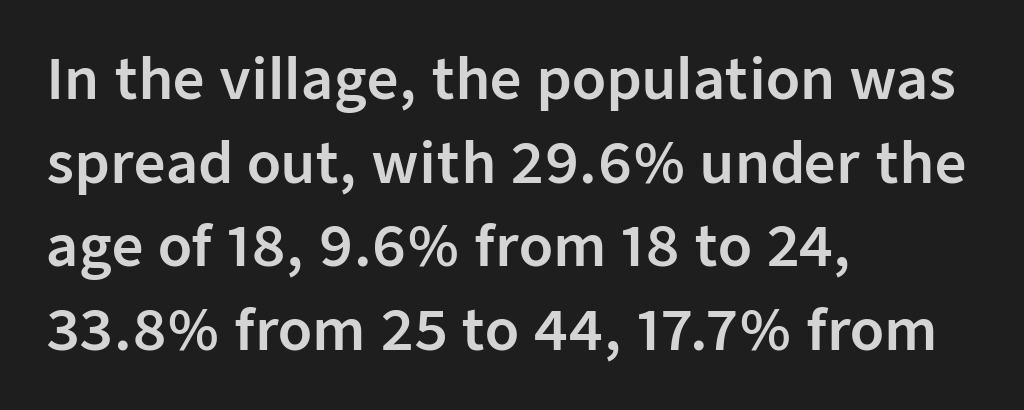
The image shows 55 px sans-serif type, upright; set left-aligned, normal line spacing (1.52x), normal letter spacing, not underlined; low stroke contrast and a medium x-height.
